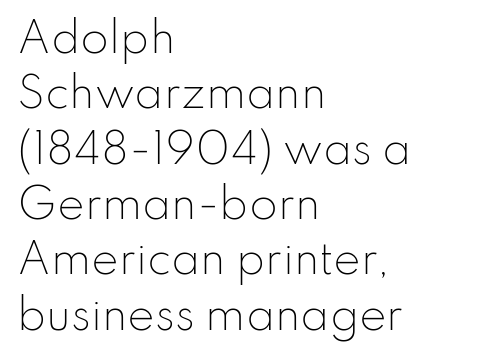
Words float on clear page, feet unadorned. Leading: standard. Think of a printed novel: that variable character pitch is what you see here. Ascenders rise straight up at ninety degrees. The text block is weighted toward the left margin, trailing off unevenly rightward.
